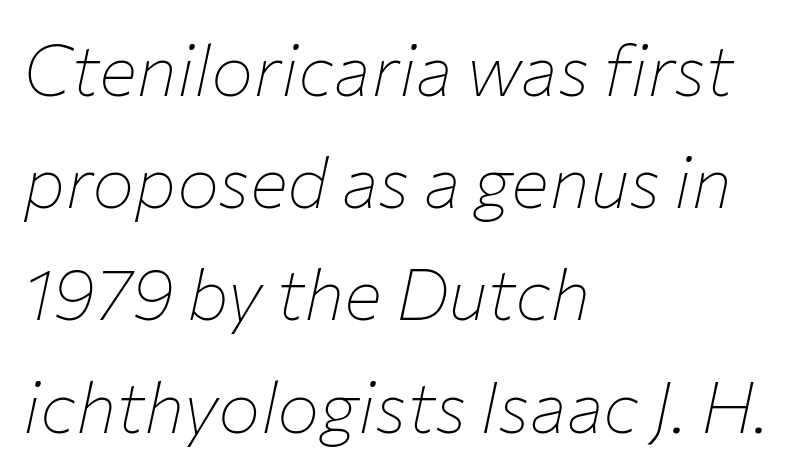
Q: Is the text bold? A: No.
Q: Is the text italic (slanted)? A: Yes, it leans right by about 12 degrees.
Q: Is the text underlined? A: No.
Q: How is the paragraph aligned? A: Left-aligned.
Q: Is the spacing between letters normal or unusually wide? A: Normal.
Q: Is the spacing between lines tight, normal or loose? A: Normal.
Q: Width (condensed, normal, or wide)? A: Normal.
Q: Stroke contrast? A: Low.
Q: x-height? A: Medium.
Q: Monospaced? A: No.
